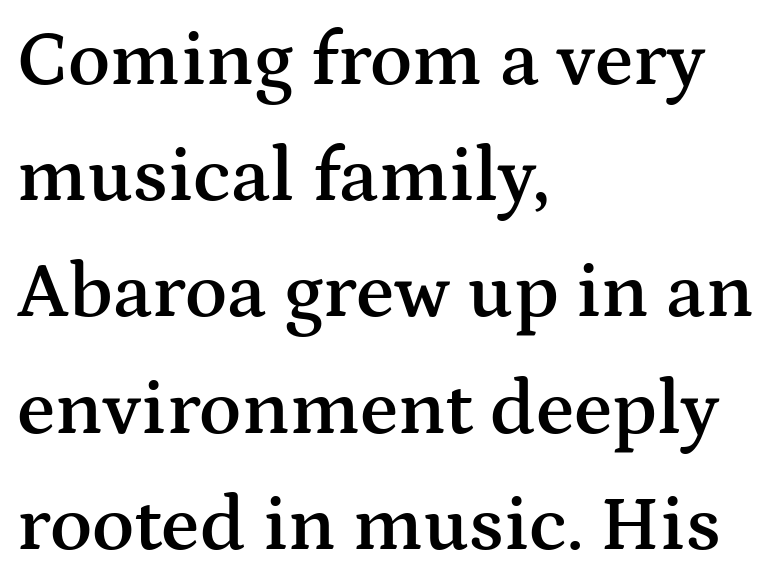
{"serif": "yes", "italic": "no", "bold": "semi", "weight": "semibold", "width": "wide", "stroke_contrast": "medium", "x_height": "medium", "monospaced": "no", "underline": "no", "align": "left", "line_spacing": "normal", "line_spacing_ratio": 1.49, "letter_spacing": "normal", "letter_spacing_em": 0.0, "glyph_px": 78}
